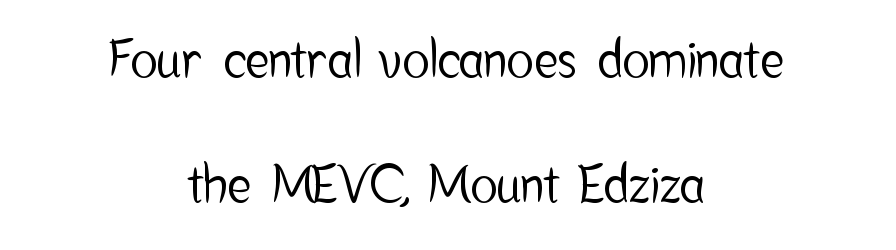
The image shows 51 px condensed sans-serif type, upright; set centered, loose line spacing (2.46x), normal letter spacing, not underlined; low stroke contrast and a medium x-height.
